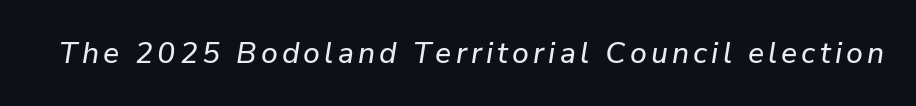
The image shows 30 px text type, italic (leaning right); set not underlined; low stroke contrast and a medium x-height.
